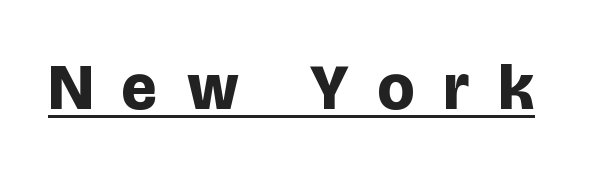
Q: Is the text bold? A: Yes.
Q: Is the text italic (slanted)? A: No, it is upright.
Q: Is the typeface a serif or a sans-serif typeface? A: Sans-serif.
Q: Is the text underlined? A: Yes.
Q: Is the spacing between letters normal or unusually wide? A: Unusually wide.
Q: Width (condensed, normal, or wide)? A: Normal.
Q: Stroke contrast? A: Low.
Q: x-height? A: Large.
Q: Monospaced? A: No.
